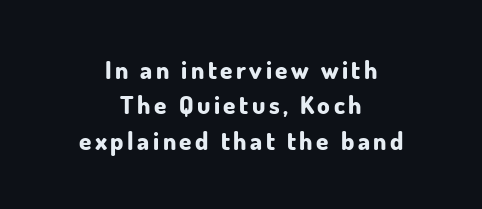
Underlining? Definitely not there. These lines sit exactly where default settings would place them. Every row of glyphs is offset so its center matches the block's center. Heavy, bold letterforms. It's the straight-up-and-down kind of type.
